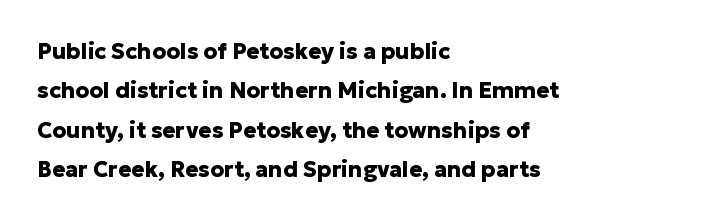
Decoration check: the copy has no underline. Casual observation: everything's shoved over to the left. These words are printed bold, with thick strokes throughout. Inter-character spacing is left at the font's built-in metrics. You can tell it's not italic because the verticals are truly vertical.
